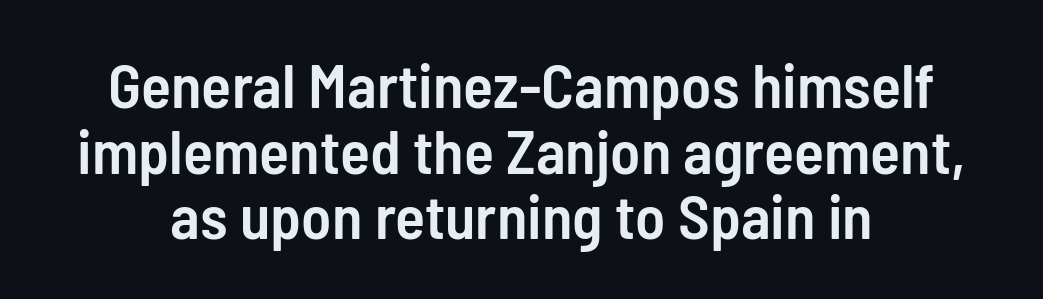
Q: Is the text bold? A: Semi-bold.
Q: Is the text italic (slanted)? A: No, it is upright.
Q: Is the typeface a serif or a sans-serif typeface? A: Sans-serif.
Q: Is the text underlined? A: No.
Q: How is the paragraph aligned? A: Centered.
Q: Is the spacing between letters normal or unusually wide? A: Normal.
Q: Is the spacing between lines tight, normal or loose? A: Tight.
Q: Width (condensed, normal, or wide)? A: Condensed.
Q: Stroke contrast? A: Low.
Q: x-height? A: Medium.
Q: Monospaced? A: No.
